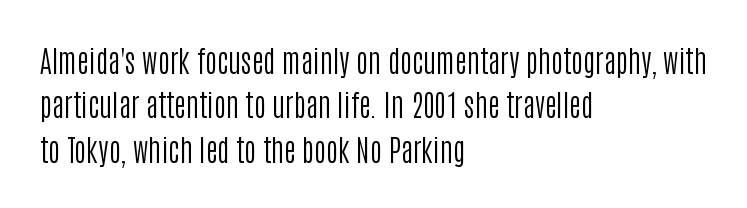
Q: Is the text bold? A: No.
Q: Is the text italic (slanted)? A: No, it is upright.
Q: Is the typeface a serif or a sans-serif typeface? A: Sans-serif.
Q: Is the text underlined? A: No.
Q: How is the paragraph aligned? A: Left-aligned.
Q: Is the spacing between letters normal or unusually wide? A: Normal.
Q: Is the spacing between lines tight, normal or loose? A: Normal.
Q: Width (condensed, normal, or wide)? A: Condensed.
Q: Stroke contrast? A: Low.
Q: x-height? A: Large.
Q: Monospaced? A: No.
